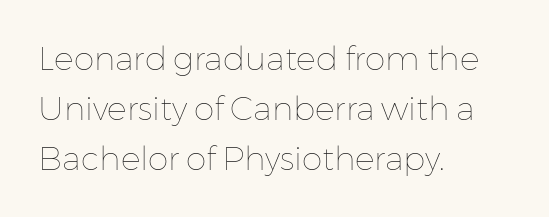
Q: Is the text bold? A: No.
Q: Is the text italic (slanted)? A: No, it is upright.
Q: Is the text underlined? A: No.
Q: How is the paragraph aligned? A: Left-aligned.
Q: Is the spacing between letters normal or unusually wide? A: Normal.
Q: Is the spacing between lines tight, normal or loose? A: Normal.
Q: Width (condensed, normal, or wide)? A: Normal.
Q: Stroke contrast? A: Low.
Q: x-height? A: Medium.
Q: Monospaced? A: No.
